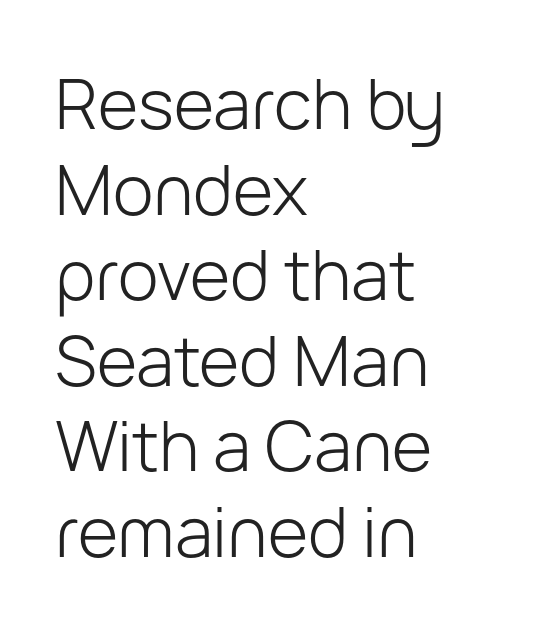
Q: Is the text bold? A: No.
Q: Is the text italic (slanted)? A: No, it is upright.
Q: Is the typeface a serif or a sans-serif typeface? A: Sans-serif.
Q: Is the text underlined? A: No.
Q: How is the paragraph aligned? A: Left-aligned.
Q: Is the spacing between letters normal or unusually wide? A: Normal.
Q: Width (condensed, normal, or wide)? A: Normal.
Q: Stroke contrast? A: Low.
Q: x-height? A: Medium.
Q: Monospaced? A: No.
